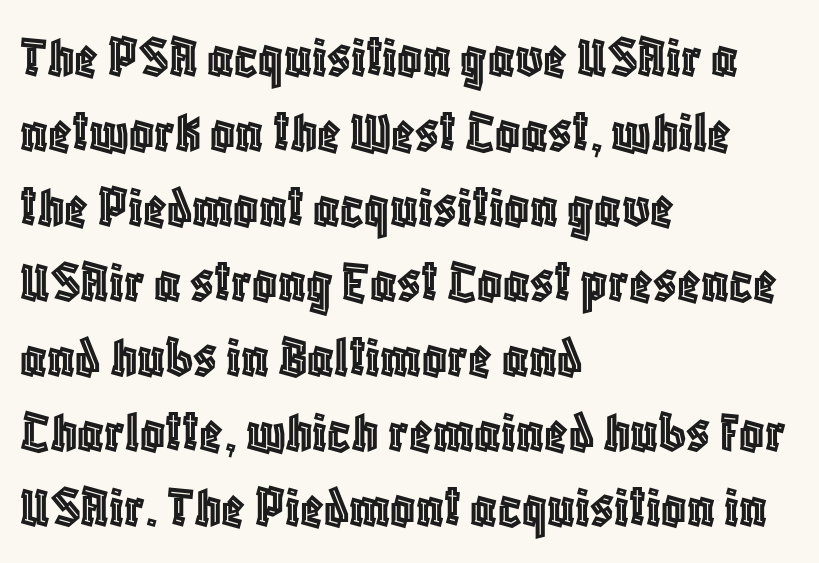
The image shows 61 px condensed type, upright; set left-aligned, line spacing 1.23x, normal letter spacing, not underlined; a large x-height.
